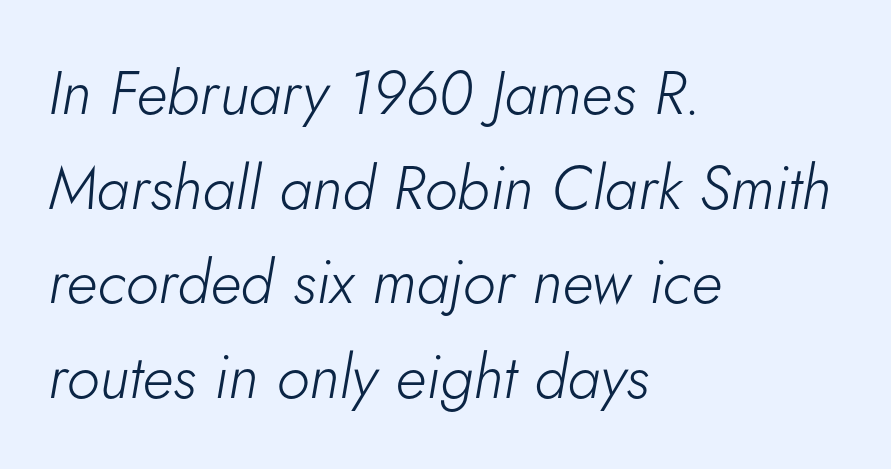
{"italic": "yes", "lean": "right", "slant_degrees": 5, "bold": "no", "weight": "light", "width": "normal", "stroke_contrast": "low", "x_height": "small", "monospaced": "no", "underline": "no", "align": "left", "line_spacing": "normal", "line_spacing_ratio": 1.55, "letter_spacing": "normal", "letter_spacing_em": 0.0, "glyph_px": 61}
